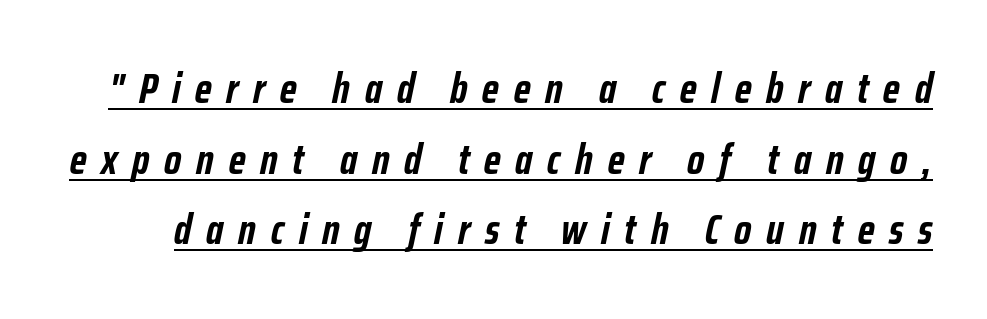
Q: Is the text bold? A: Yes.
Q: Is the text italic (slanted)? A: Yes, it leans right by about 12 degrees.
Q: Is the text underlined? A: Yes.
Q: Is the spacing between letters normal or unusually wide? A: Unusually wide.
Q: Is the spacing between lines tight, normal or loose? A: Normal.
Q: Width (condensed, normal, or wide)? A: Condensed.
Q: Stroke contrast? A: Low.
Q: x-height? A: Medium.
Q: Monospaced? A: No.
